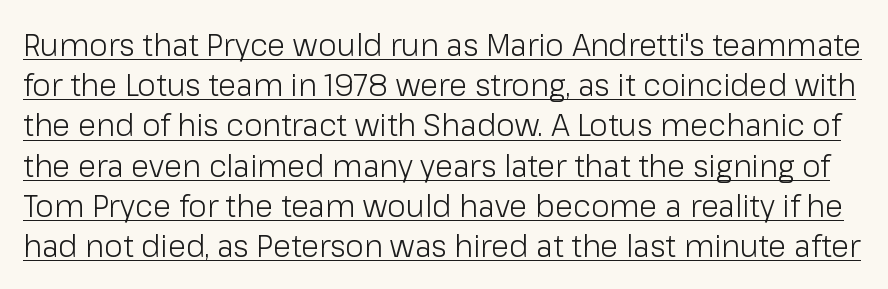
Q: Is the text bold? A: No.
Q: Is the text italic (slanted)? A: No, it is upright.
Q: Is the typeface a serif or a sans-serif typeface? A: Sans-serif.
Q: Is the text underlined? A: Yes.
Q: Is the spacing between letters normal or unusually wide? A: Normal.
Q: Is the spacing between lines tight, normal or loose? A: Normal.
Q: Width (condensed, normal, or wide)? A: Normal.
Q: Stroke contrast? A: Low.
Q: x-height? A: Medium.
Q: Monospaced? A: No.
